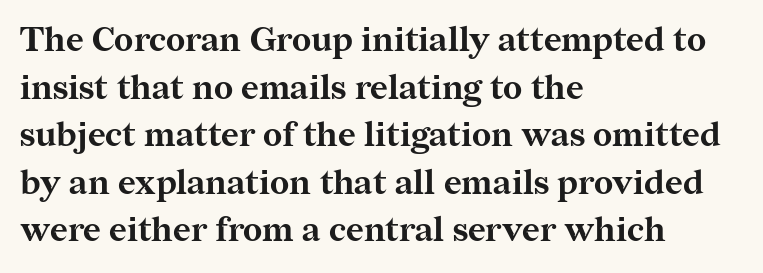
Q: Is the text bold? A: Yes.
Q: Is the text italic (slanted)? A: No, it is upright.
Q: Is the typeface a serif or a sans-serif typeface? A: Serif.
Q: Is the text underlined? A: No.
Q: How is the paragraph aligned? A: Left-aligned.
Q: Is the spacing between letters normal or unusually wide? A: Normal.
Q: Is the spacing between lines tight, normal or loose? A: Normal.
Q: Width (condensed, normal, or wide)? A: Normal.
Q: Stroke contrast? A: Medium.
Q: x-height? A: Medium.
Q: Monospaced? A: No.
